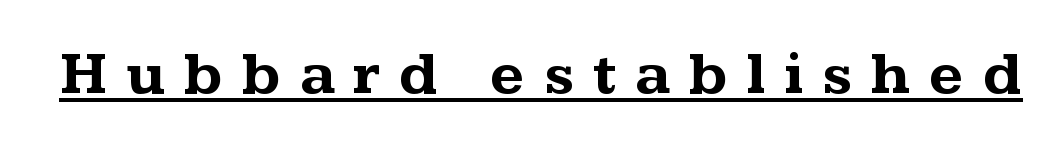
Proportional: the letters do not fall into vertical columns. Do the letters lean? They stand straight. On the weight axis this lands at bold, roughly 700. The face used here is rendered with a markedly widened letterfit.
